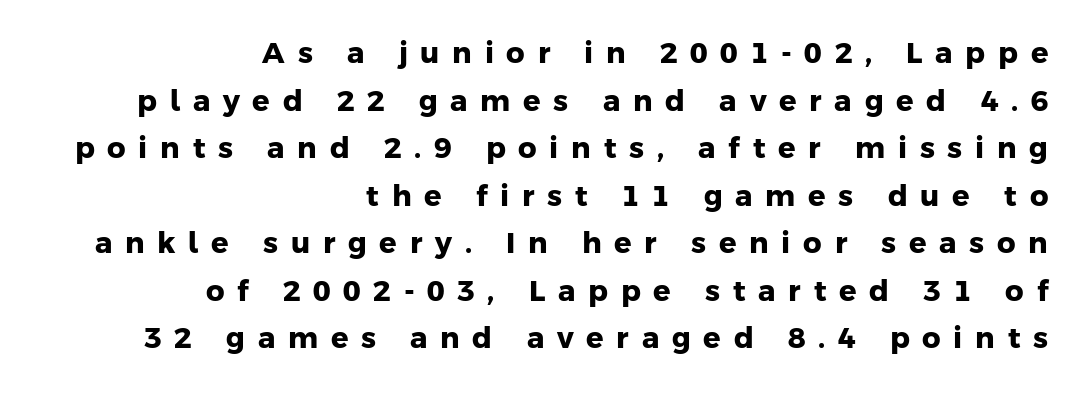
The rendering shows plain stroke endings on the letterforms — a sans-serif design. Glyph-to-glyph distance is far greater than everyday printed text. Anything drawn beneath the words? Only blank space. Line endings align vertically; line beginnings do not.
